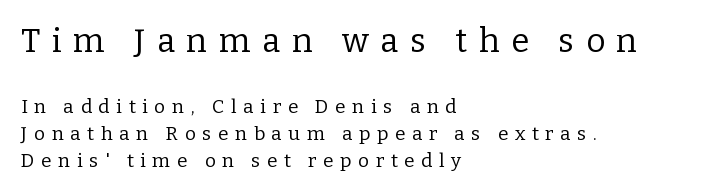
Q: Is the text bold? A: No.
Q: Is the text italic (slanted)? A: No, it is upright.
Q: Is the typeface a serif or a sans-serif typeface? A: Serif.
Q: Is the text underlined? A: No.
Q: How is the paragraph aligned? A: Left-aligned.
Q: Is the spacing between letters normal or unusually wide? A: Unusually wide.
Q: Is the spacing between lines tight, normal or loose? A: Normal.
Q: Which block of text is set in a larger size, the first (top) or the second (bottom)? A: The first (top) one.
Q: Width (condensed, normal, or wide)? A: Normal.
Q: Stroke contrast? A: Low.
Q: x-height? A: Medium.
Q: Monospaced? A: No.
